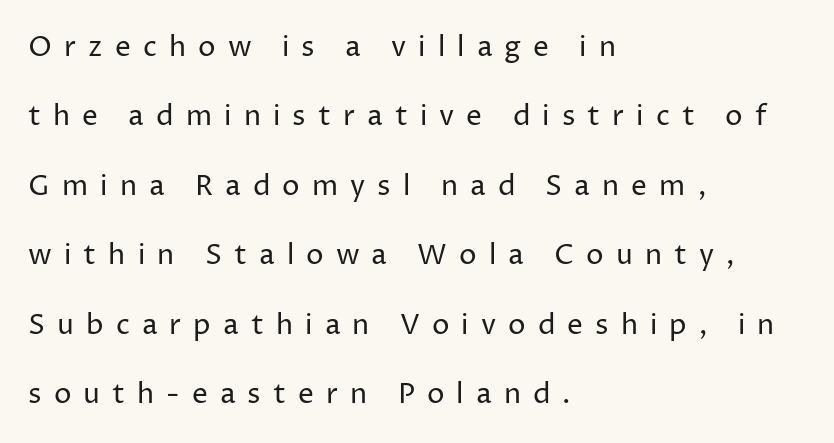
Q: Is the text bold? A: No.
Q: Is the text italic (slanted)? A: No, it is upright.
Q: Is the typeface a serif or a sans-serif typeface? A: Sans-serif.
Q: Is the text underlined? A: No.
Q: How is the paragraph aligned? A: Left-aligned.
Q: Is the spacing between letters normal or unusually wide? A: Unusually wide.
Q: Is the spacing between lines tight, normal or loose? A: Loose.
Q: Width (condensed, normal, or wide)? A: Normal.
Q: Stroke contrast? A: Low.
Q: x-height? A: Medium.
Q: Monospaced? A: No.
